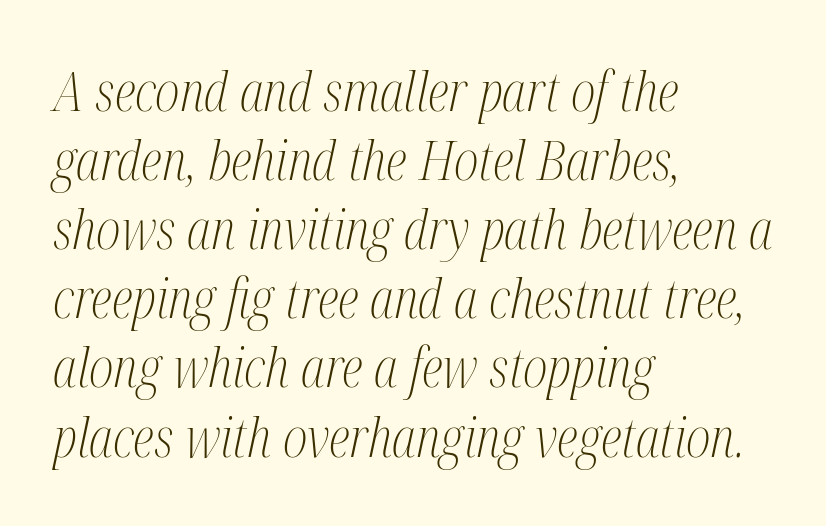
The designer went with a serif here, giving each stem small feet. Here the designer chose a conventional face with non-uniform glyph widths. Rows of type keep a routine distance in the vertical direction. A quiet, ordinary-to-light weight characterises the typeface.
